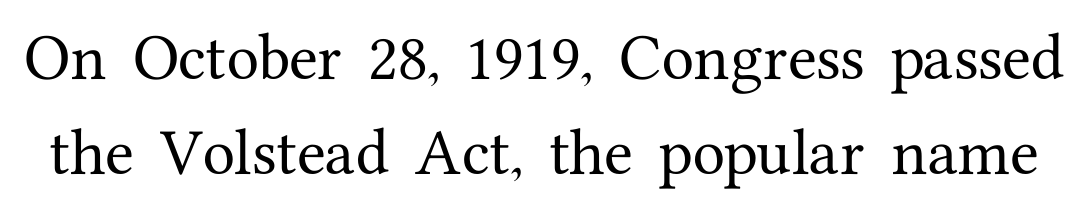
The horizontal fit of the characters is conventional and even. A typesetter would mark this as roman, not italic. The foot of each line stays bare and open. A serif font was chosen for this passage. Looks like regular typesetting: each glyph gets only the width it needs.
